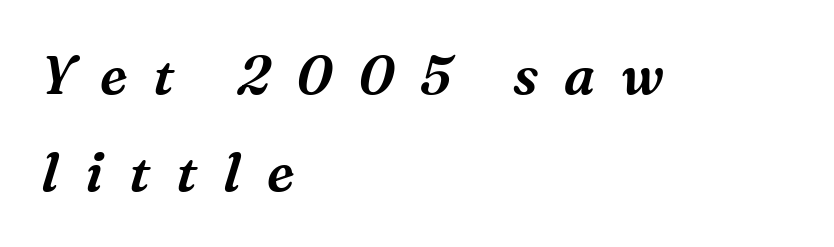
The designer went with a serif here, giving each stem small feet. The specimen omits any rule beneath the text block's lines. Spacing verdict: proportional, widths tailored to each character. The glyphs look as if they've been sheared to an angle. Display-style spreading of the glyphs; the letterfit is very open.
